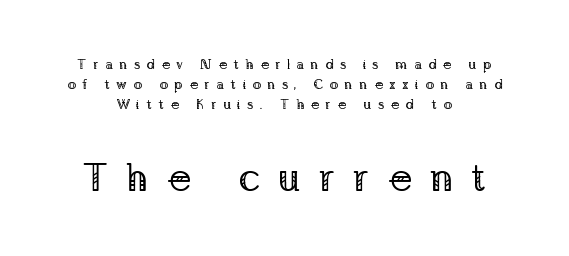
A centered setting, common on invitations and titles, is used for this passage. The passage shown is typed in a proportional face where columns would drift. Regular leading. The letterforms stand isolated, each surrounded by extra space.
